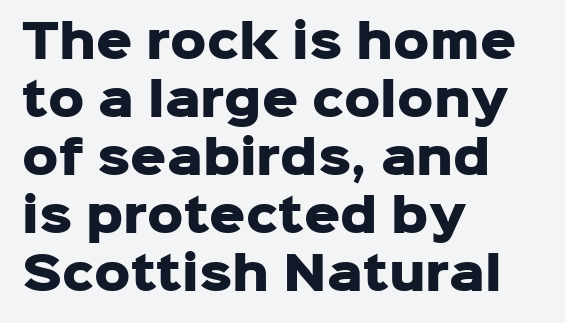
Q: Is the text bold? A: Yes.
Q: Is the text italic (slanted)? A: No, it is upright.
Q: Is the typeface a serif or a sans-serif typeface? A: Sans-serif.
Q: Is the text underlined? A: No.
Q: How is the paragraph aligned? A: Left-aligned.
Q: Is the spacing between letters normal or unusually wide? A: Normal.
Q: Is the spacing between lines tight, normal or loose? A: Normal.
Q: Width (condensed, normal, or wide)? A: Normal.
Q: Stroke contrast? A: Low.
Q: x-height? A: Medium.
Q: Monospaced? A: No.
